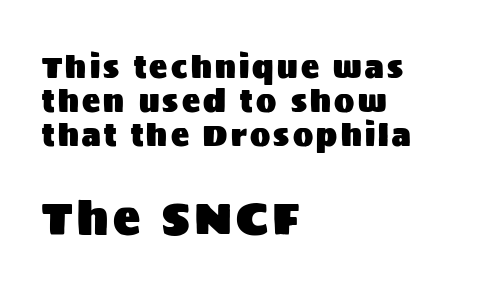
{"serif": "no", "italic": "no", "width": "normal", "stroke_contrast": "medium", "x_height": "large", "monospaced": "no", "underline": "no", "align": "left", "line_spacing": "tight", "line_spacing_ratio": 1.14, "larger_block": "second", "size_ratio": 1.5, "glyph_px": 45}
